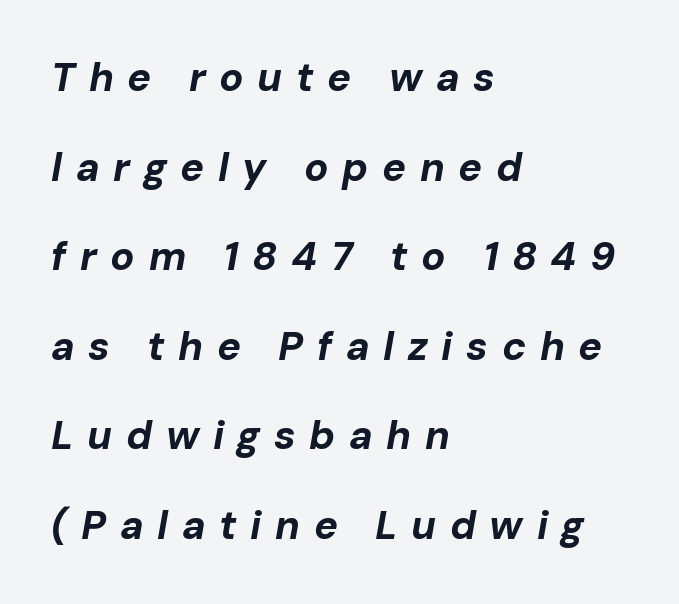
An italicized treatment has been applied to the whole sample. This rendering widens character spacing well past its baseline value. One-word summary of the alignment: left. Spacing verdict: proportional, widths tailored to each character. Type without underlining.
